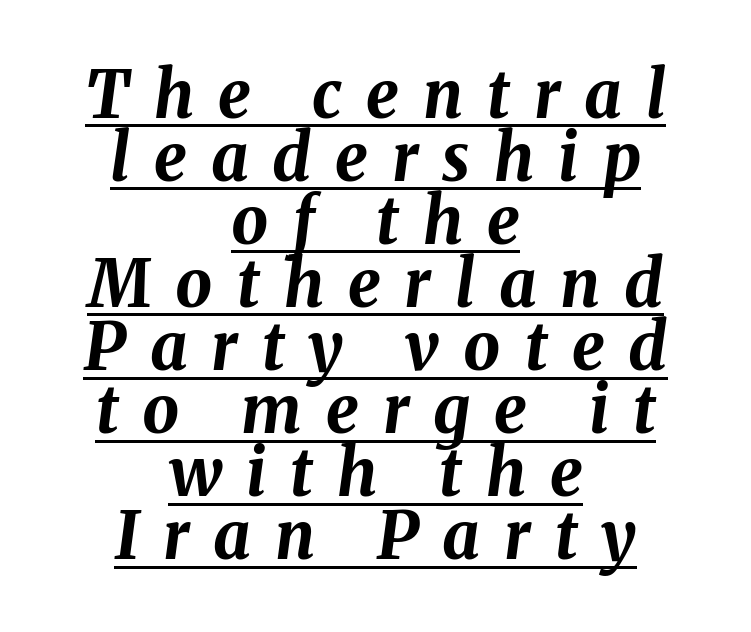
Q: Is the text bold? A: Yes.
Q: Is the text italic (slanted)? A: Yes, it leans right by about 8 degrees.
Q: Is the text underlined? A: Yes.
Q: How is the paragraph aligned? A: Centered.
Q: Is the spacing between letters normal or unusually wide? A: Unusually wide.
Q: Is the spacing between lines tight, normal or loose? A: Tight.
Q: Width (condensed, normal, or wide)? A: Normal.
Q: Stroke contrast? A: Medium.
Q: x-height? A: Medium.
Q: Monospaced? A: No.
